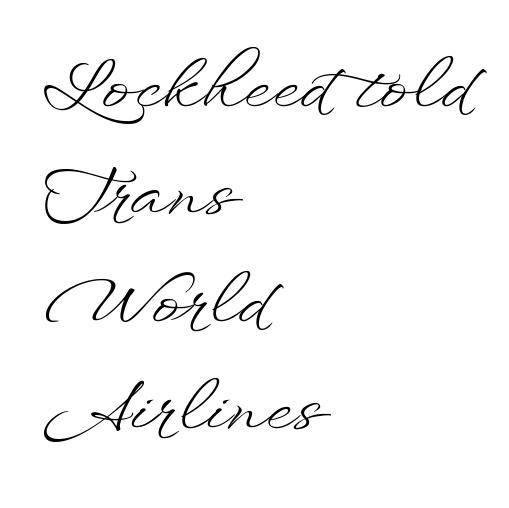
The image shows 68 px light, wide type; set left-aligned, normal line spacing (1.58x), normal letter spacing, not underlined; low stroke contrast and a small x-height.
